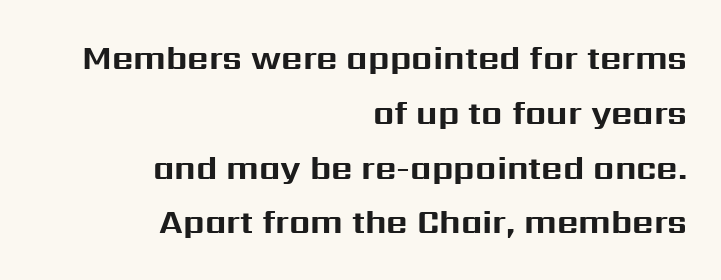
{"serif": "no", "italic": "no", "bold": "yes", "weight": "bold", "width": "normal", "stroke_contrast": "medium", "x_height": "medium", "monospaced": "no", "underline": "no", "align": "right", "line_spacing": "normal", "line_spacing_ratio": 1.66, "letter_spacing": "normal", "letter_spacing_em": 0.0, "glyph_px": 33}
